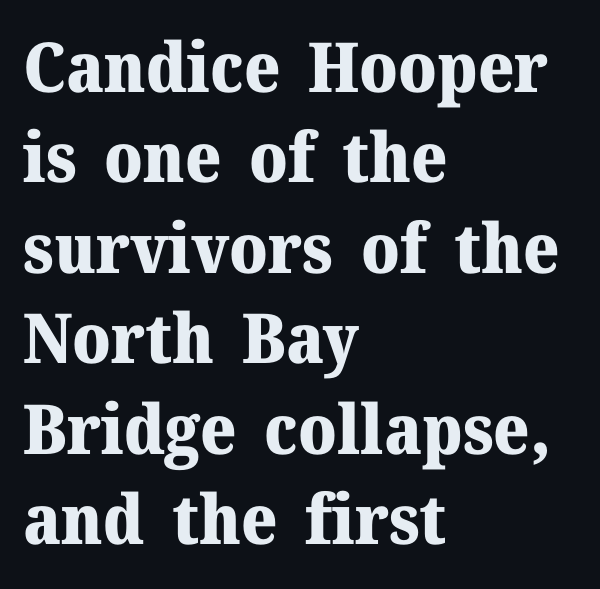
{"serif": "yes", "italic": "no", "bold": "yes", "weight": "heavy", "width": "normal", "stroke_contrast": "medium", "x_height": "medium", "monospaced": "no", "underline": "no", "align": "left", "line_spacing": "normal", "line_spacing_ratio": 1.31, "letter_spacing": "normal", "letter_spacing_em": 0.0, "glyph_px": 69}
